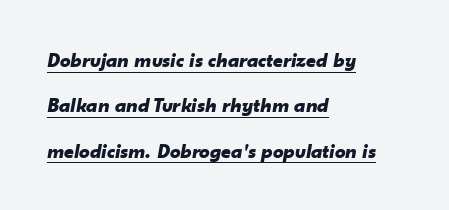
A typesetter would mark this as italic. Letter spacing: default. The leading is generous, giving the passage an open texture. Emphasis by weight is at full strength: bold.
